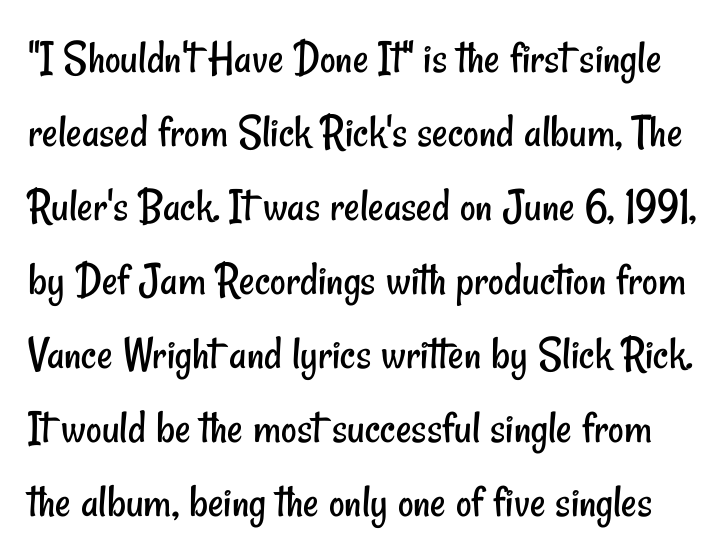
{"serif": "no", "bold": "no", "weight": "regular", "width": "condensed", "stroke_contrast": "low", "x_height": "small", "monospaced": "no", "underline": "no", "line_spacing": "normal", "line_spacing_ratio": 1.54, "letter_spacing": "normal", "letter_spacing_em": 0.0, "glyph_px": 48}
